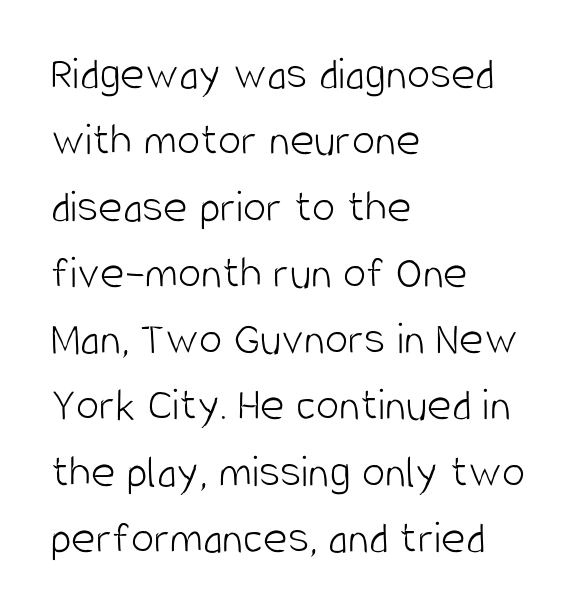
{"serif": "no", "italic": "no", "bold": "no", "weight": "light", "width": "condensed", "stroke_contrast": "low", "x_height": "large", "monospaced": "no", "underline": "no", "align": "left", "line_spacing": "normal", "line_spacing_ratio": 1.41, "letter_spacing": "normal", "letter_spacing_em": 0.0, "glyph_px": 47}
